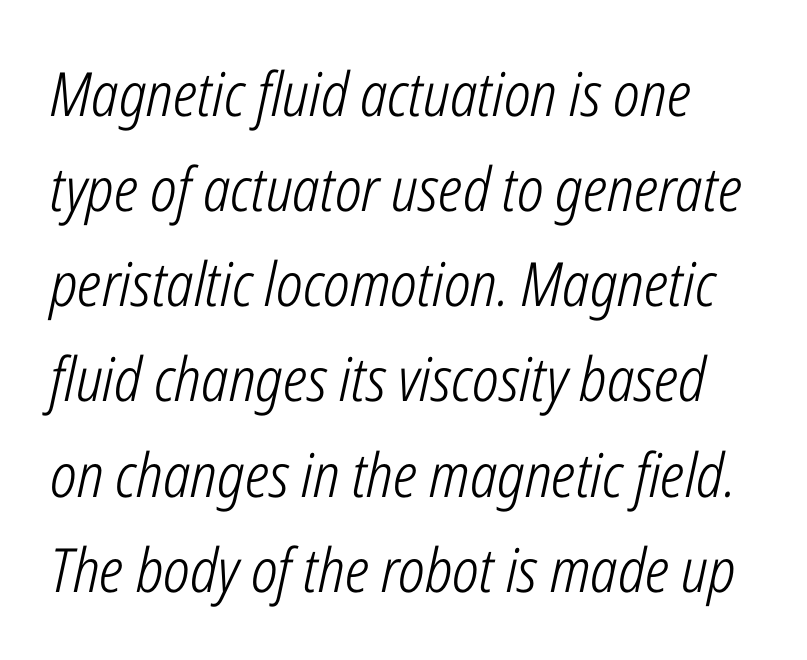
Q: Is the text bold? A: No.
Q: Is the text italic (slanted)? A: Yes, it leans right by about 12 degrees.
Q: Is the text underlined? A: No.
Q: Is the spacing between letters normal or unusually wide? A: Normal.
Q: Is the spacing between lines tight, normal or loose? A: Normal.
Q: Width (condensed, normal, or wide)? A: Condensed.
Q: Stroke contrast? A: Low.
Q: x-height? A: Medium.
Q: Monospaced? A: No.
